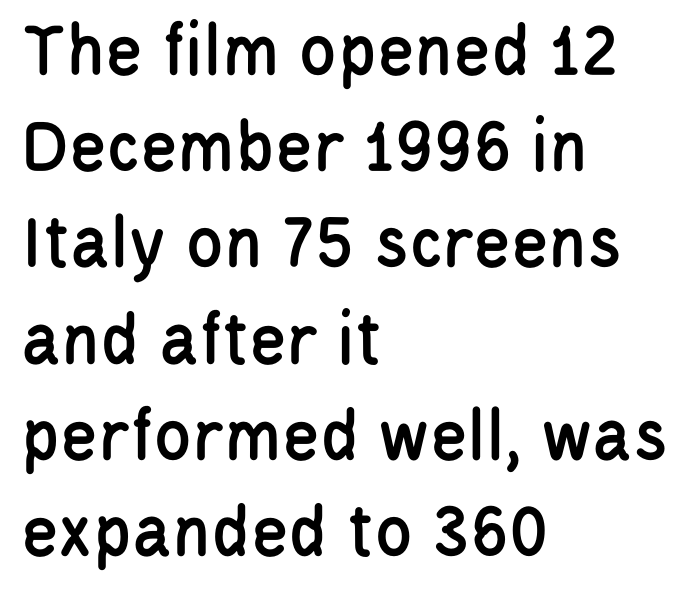
Q: Is the text italic (slanted)? A: No, it is upright.
Q: Is the typeface a serif or a sans-serif typeface? A: Sans-serif.
Q: Is the text underlined? A: No.
Q: How is the paragraph aligned? A: Left-aligned.
Q: Is the spacing between letters normal or unusually wide? A: Normal.
Q: Is the spacing between lines tight, normal or loose? A: Normal.
Q: Width (condensed, normal, or wide)? A: Condensed.
Q: Stroke contrast? A: Low.
Q: x-height? A: Large.
Q: Monospaced? A: No.
